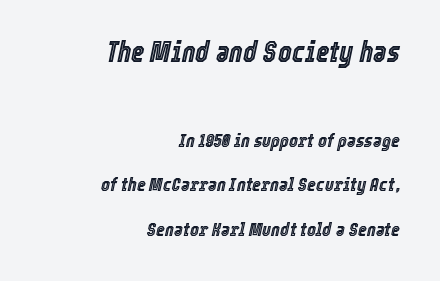
Words float on clear page, feet unadorned. Type size steps down from the first block to the second. The face used here is proportionally spaced, like ordinary book or web type. The face used here is rendered with its standard letterfit. All the whitespace from short lines collects on the left.
